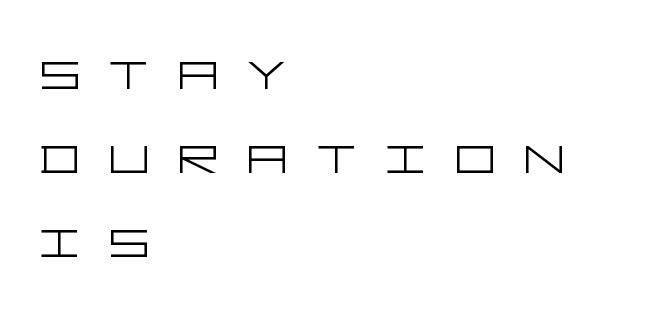
Q: Is the text bold? A: No.
Q: Is the text italic (slanted)? A: No, it is upright.
Q: Is the typeface a serif or a sans-serif typeface? A: Sans-serif.
Q: Is the text underlined? A: No.
Q: How is the paragraph aligned? A: Left-aligned.
Q: Is the spacing between letters normal or unusually wide? A: Unusually wide.
Q: Is the spacing between lines tight, normal or loose? A: Normal.
Q: Width (condensed, normal, or wide)? A: Wide.
Q: Stroke contrast? A: Low.
Q: x-height? A: Large.
